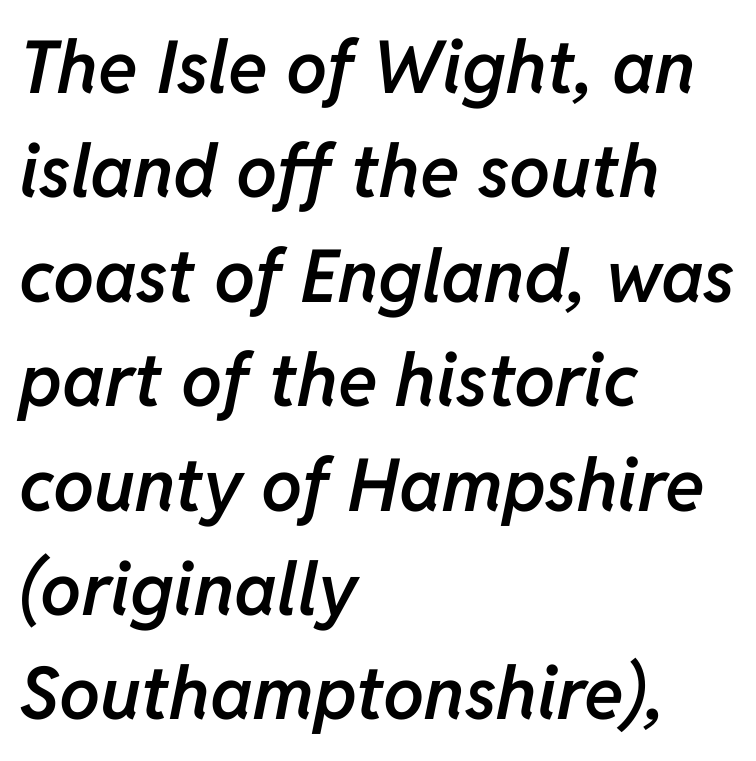
Q: Is the text bold? A: Semi-bold.
Q: Is the text italic (slanted)? A: Yes, it leans right by about 11 degrees.
Q: Is the text underlined? A: No.
Q: How is the paragraph aligned? A: Left-aligned.
Q: Is the spacing between letters normal or unusually wide? A: Normal.
Q: Is the spacing between lines tight, normal or loose? A: Normal.
Q: Width (condensed, normal, or wide)? A: Normal.
Q: Stroke contrast? A: Low.
Q: x-height? A: Medium.
Q: Monospaced? A: No.
